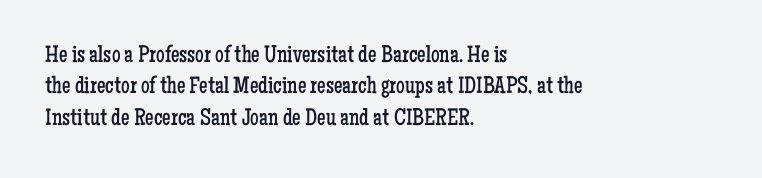
The image shows 24 px text type, upright; set left-aligned, normal line spacing (1.31x), normal letter spacing, not underlined.
